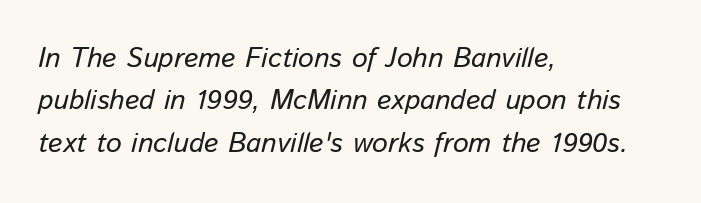
{"italic": "yes", "lean": "right", "slant_degrees": 13, "bold": "no", "weight": "regular", "width": "normal", "stroke_contrast": "low", "x_height": "medium", "monospaced": "no", "underline": "no", "align": "left", "line_spacing": "normal", "line_spacing_ratio": 1.51, "letter_spacing": "normal", "letter_spacing_em": 0.0, "glyph_px": 28}
